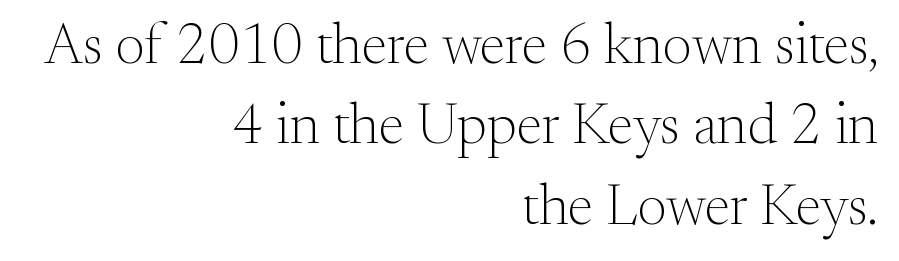
Q: Is the text bold? A: No.
Q: Is the text italic (slanted)? A: No, it is upright.
Q: Is the typeface a serif or a sans-serif typeface? A: Serif.
Q: Is the text underlined? A: No.
Q: How is the paragraph aligned? A: Right-aligned.
Q: Is the spacing between letters normal or unusually wide? A: Normal.
Q: Is the spacing between lines tight, normal or loose? A: Normal.
Q: Width (condensed, normal, or wide)? A: Normal.
Q: Stroke contrast? A: Medium.
Q: x-height? A: Small.
Q: Monospaced? A: No.
